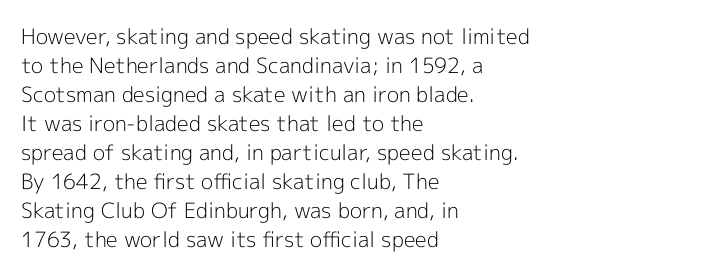
Q: Is the text bold? A: No.
Q: Is the text italic (slanted)? A: No, it is upright.
Q: Is the text underlined? A: No.
Q: How is the paragraph aligned? A: Left-aligned.
Q: Is the spacing between letters normal or unusually wide? A: Normal.
Q: Is the spacing between lines tight, normal or loose? A: Normal.
